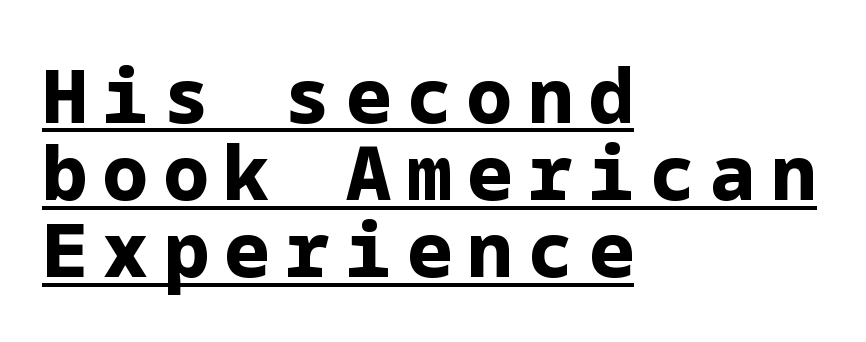
Q: Is the text bold? A: Yes.
Q: Is the text italic (slanted)? A: No, it is upright.
Q: Is the typeface a serif or a sans-serif typeface? A: Sans-serif.
Q: Is the text underlined? A: Yes.
Q: How is the paragraph aligned? A: Left-aligned.
Q: Is the spacing between letters normal or unusually wide? A: Unusually wide.
Q: Is the spacing between lines tight, normal or loose? A: Tight.
Q: Width (condensed, normal, or wide)? A: Normal.
Q: Stroke contrast? A: Low.
Q: x-height? A: Medium.
